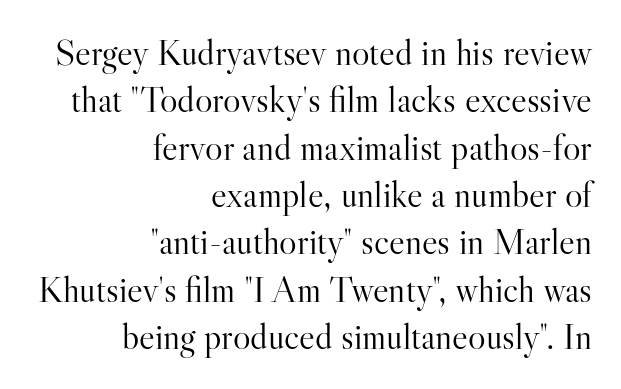
{"serif": "yes", "italic": "no", "bold": "no", "weight": "light", "width": "normal", "stroke_contrast": "high", "x_height": "small", "monospaced": "no", "underline": "no", "align": "right", "line_spacing": "normal", "line_spacing_ratio": 1.28, "letter_spacing": "normal", "letter_spacing_em": 0.0, "glyph_px": 37}
